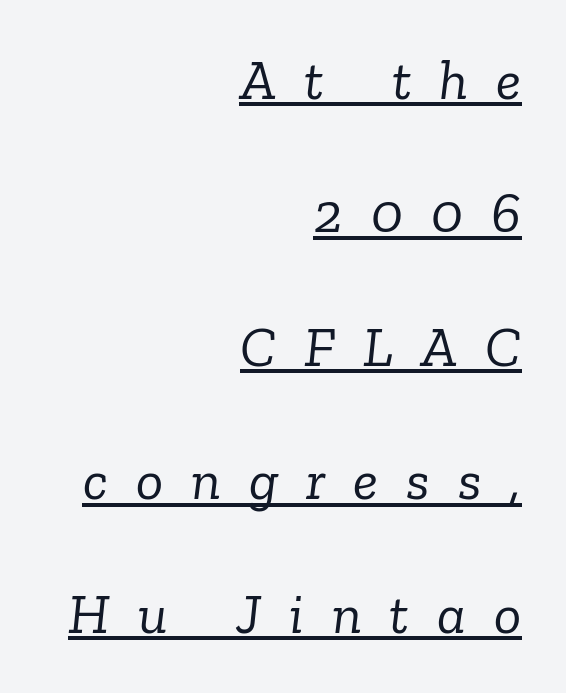
{"serif": "yes", "italic": "yes", "lean": "right", "slant_degrees": 6, "bold": "no", "weight": "light", "width": "normal", "stroke_contrast": "low", "x_height": "medium", "monospaced": "no", "underline": "yes", "align": "right", "line_spacing": "loose", "line_spacing_ratio": 2.34, "letter_spacing": "wide", "letter_spacing_em": 0.49, "glyph_px": 57}
